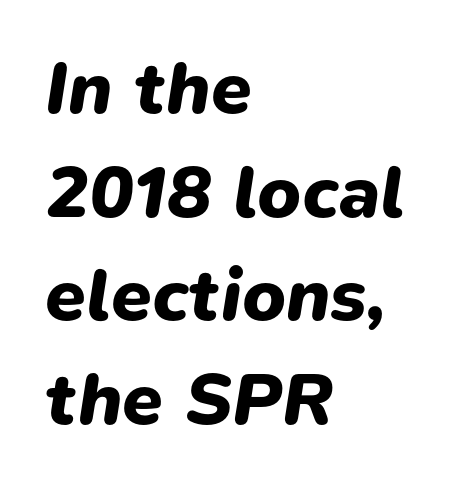
{"italic": "yes", "lean": "right", "slant_degrees": 9, "bold": "yes", "weight": "heavy", "width": "normal", "stroke_contrast": "low", "x_height": "medium", "monospaced": "no", "underline": "no", "align": "left", "line_spacing": "normal", "line_spacing_ratio": 1.4, "letter_spacing": "normal", "letter_spacing_em": 0.0, "glyph_px": 74}
